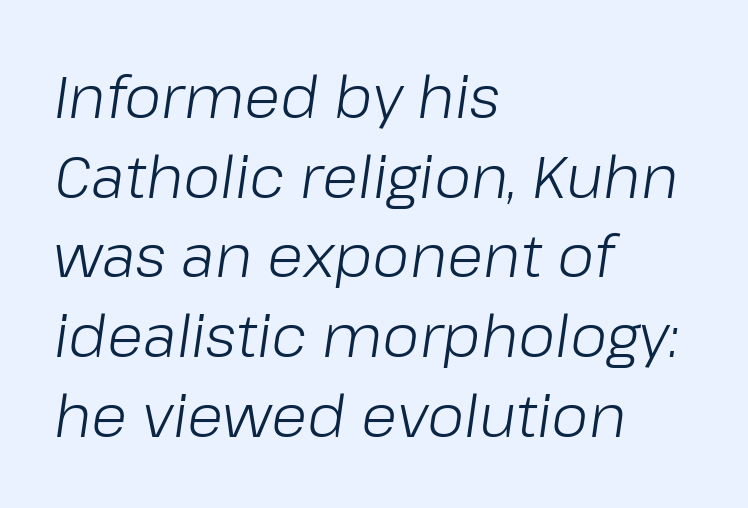
The image shows 59 px light type, italic (leaning right); set left-aligned, normal line spacing (1.35x), normal letter spacing, not underlined; low stroke contrast and a medium x-height.
